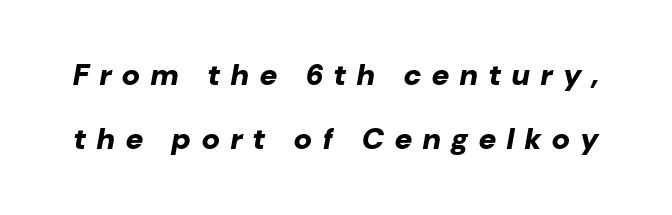
{"italic": "yes", "lean": "right", "slant_degrees": 10, "bold": "yes", "weight": "bold", "width": "normal", "stroke_contrast": "low", "x_height": "medium", "monospaced": "no", "underline": "no", "line_spacing": "loose", "line_spacing_ratio": 2.15, "letter_spacing": "wide", "letter_spacing_em": 0.38, "glyph_px": 30}
